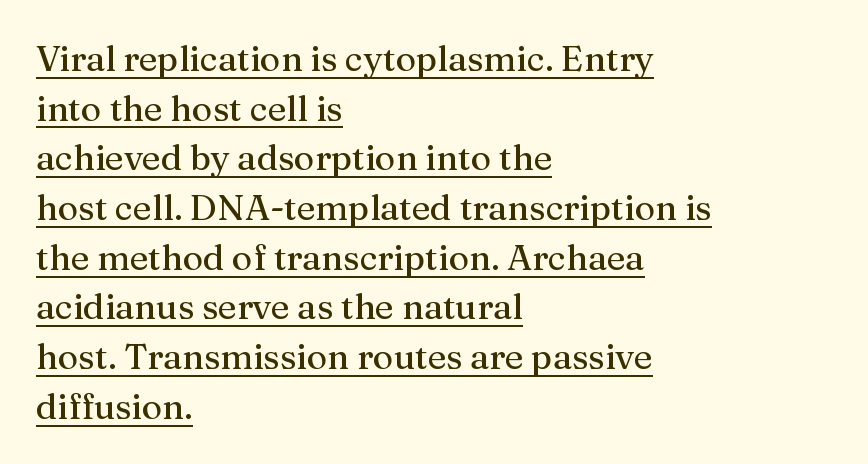
The leading is moderate, giving the passage an even texture. A typesetter would call this zero additional tracking. The setting favours the left margin, as ordinary paragraphs usually do. Is this a sans? No — the strokes have serifs. Glance below the letters and you will spot a drawn line. The axis of the letterforms is exactly vertical.
